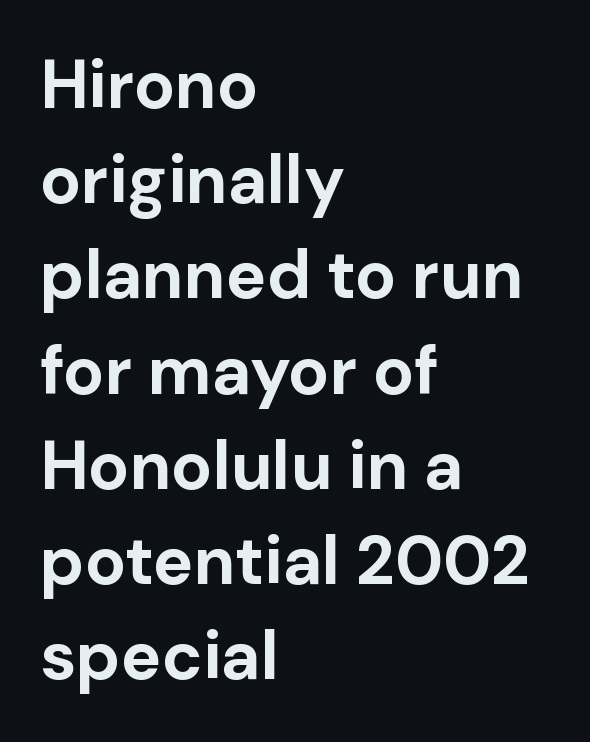
{"serif": "no", "italic": "no", "bold": "yes", "weight": "bold", "width": "normal", "stroke_contrast": "low", "x_height": "medium", "monospaced": "no", "underline": "no", "align": "left", "line_spacing": "normal", "line_spacing_ratio": 1.4, "letter_spacing": "normal", "letter_spacing_em": 0.0, "glyph_px": 68}
